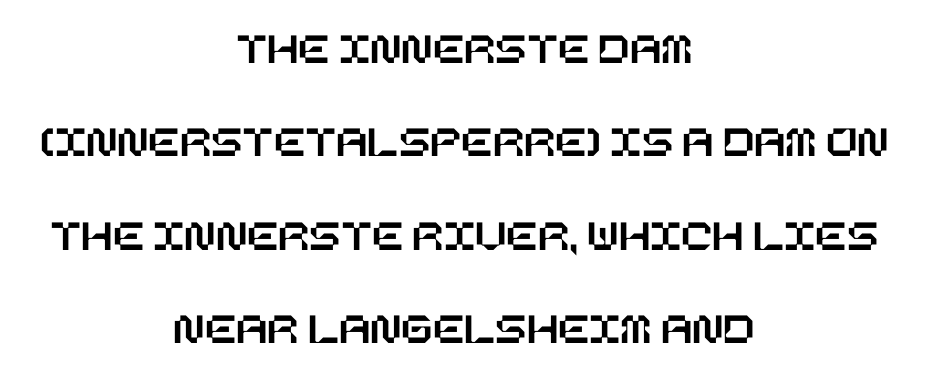
This sample uses an upright cut, with every glyph sitting square on the baseline. Horizontal alignment here is central, giving a formal, balanced look. Baseline-to-baseline distance is far greater than the letter height. Beneath every word, the page is bare.
